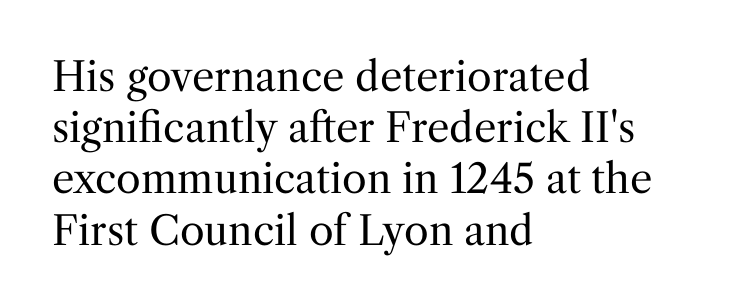
{"serif": "yes", "italic": "no", "bold": "no", "weight": "regular", "width": "normal", "stroke_contrast": "medium", "x_height": "medium", "monospaced": "no", "underline": "no", "align": "left", "line_spacing": "normal", "line_spacing_ratio": 1.28, "letter_spacing": "normal", "letter_spacing_em": 0.0, "glyph_px": 40}
